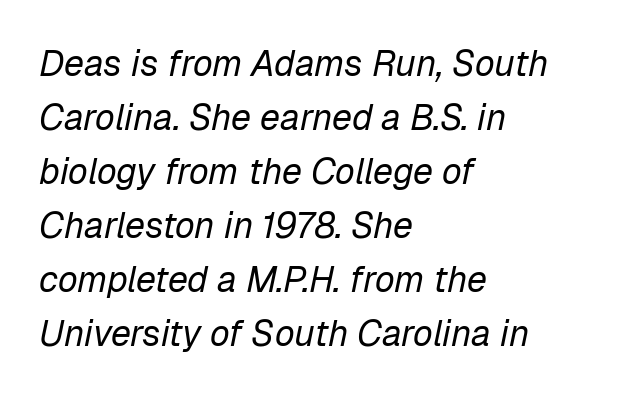
Q: Is the text bold? A: No.
Q: Is the text italic (slanted)? A: Yes, it leans right by about 12 degrees.
Q: Is the text underlined? A: No.
Q: How is the paragraph aligned? A: Left-aligned.
Q: Is the spacing between letters normal or unusually wide? A: Normal.
Q: Is the spacing between lines tight, normal or loose? A: Normal.
Q: Width (condensed, normal, or wide)? A: Normal.
Q: Stroke contrast? A: Low.
Q: x-height? A: Medium.
Q: Monospaced? A: No.
